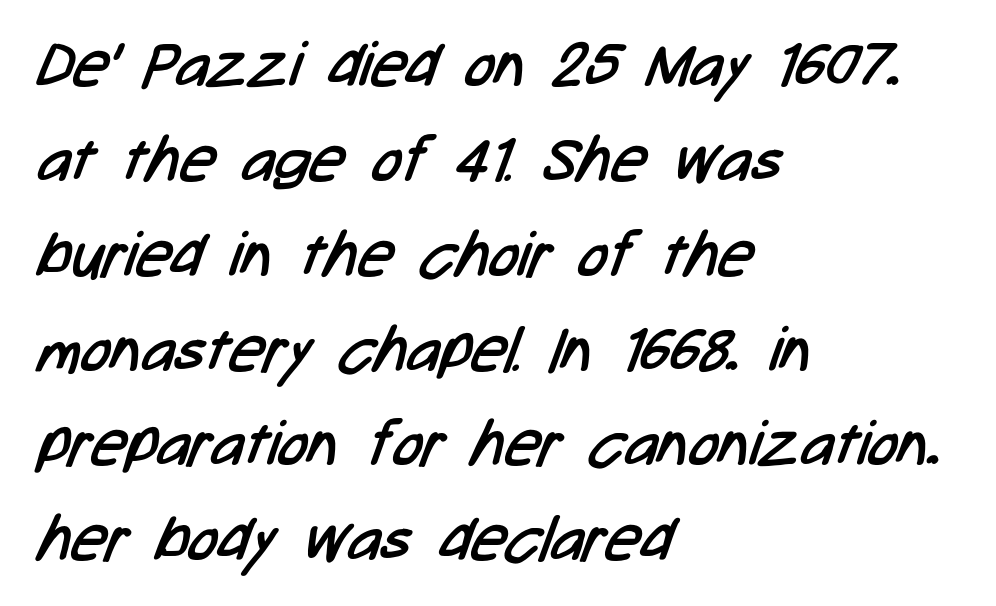
The letters look calm and open, with moderate or lighter stems. Letters rest on an invisible, unmarked baseline. Leading: standard. Students, note that the glyphs here touch the page at normal intervals.
